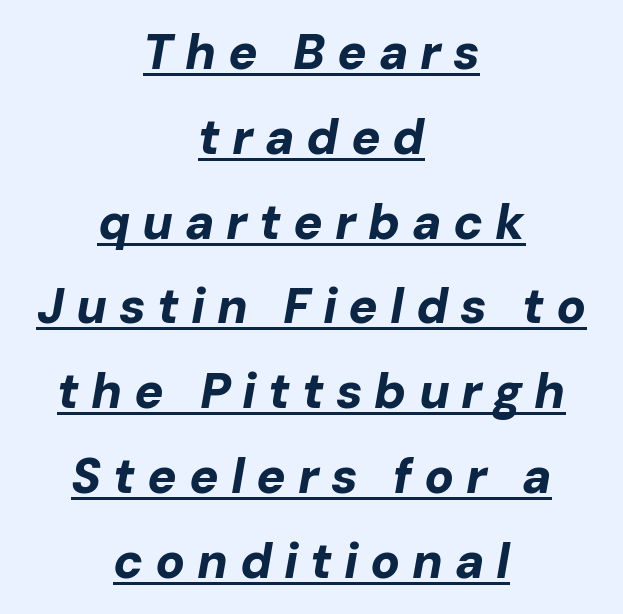
The image shows 49 px bold type, italic (leaning right); set centered, line spacing 1.73x, unusually wide letter spacing (+0.24 em), underlined; low stroke contrast and a medium x-height.
